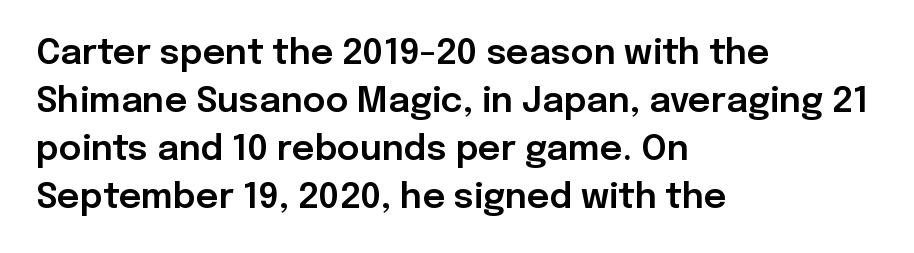
Q: Is the text italic (slanted)? A: No, it is upright.
Q: Is the typeface a serif or a sans-serif typeface? A: Sans-serif.
Q: Is the text underlined? A: No.
Q: How is the paragraph aligned? A: Left-aligned.
Q: Is the spacing between letters normal or unusually wide? A: Normal.
Q: Is the spacing between lines tight, normal or loose? A: Normal.
Q: Width (condensed, normal, or wide)? A: Normal.
Q: Stroke contrast? A: Low.
Q: x-height? A: Medium.
Q: Monospaced? A: No.
